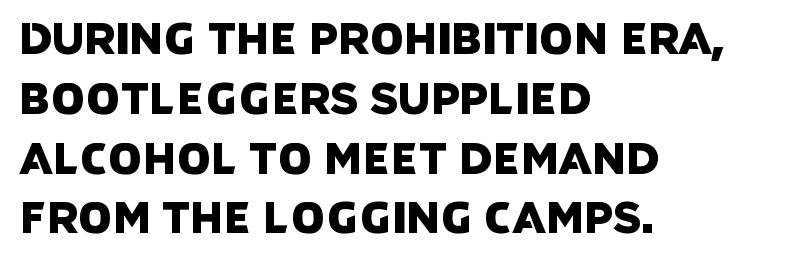
Leading matches the norm, producing a regular column. To sum up the face: it is a sans, with no serifs. Check under the words: just untouched page. Each word holds together tightly as a unit, with standard inter-letter gaps. You could not count columns in this text — the font is proportionally spaced.
